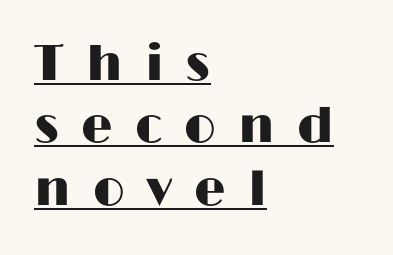
Every character sits straight up, as roman type does. What's the leading like? Ordinary, nothing unusual. The rendering inserts visible extra space after every character. Alignment: flush left.
